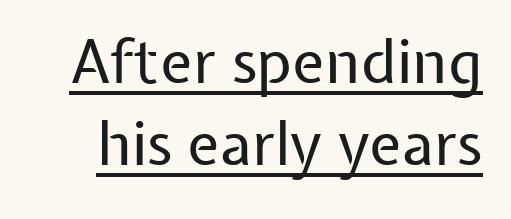
{"serif": "no", "italic": "no", "bold": "no", "weight": "regular", "width": "normal", "stroke_contrast": "low", "x_height": "medium", "monospaced": "no", "underline": "yes", "line_spacing": "normal", "line_spacing_ratio": 1.37, "letter_spacing": "normal", "letter_spacing_em": 0.0, "glyph_px": 60}
